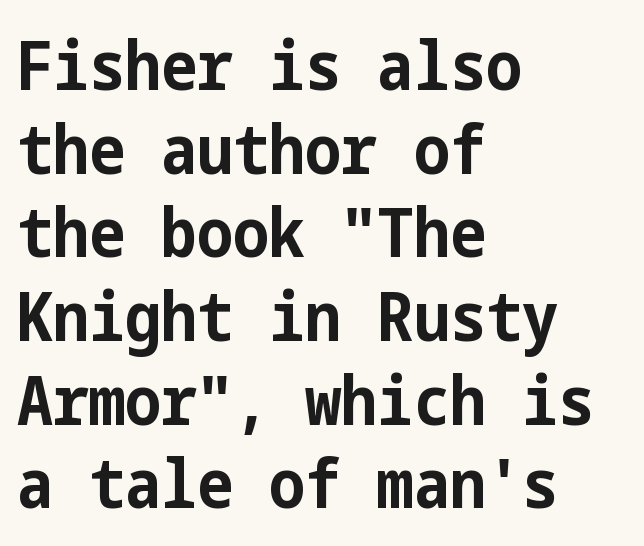
The image shows 68 px bold, condensed sans-serif type, upright; set left-aligned, line spacing 1.23x, normal letter spacing, not underlined; low stroke contrast and a medium x-height.
